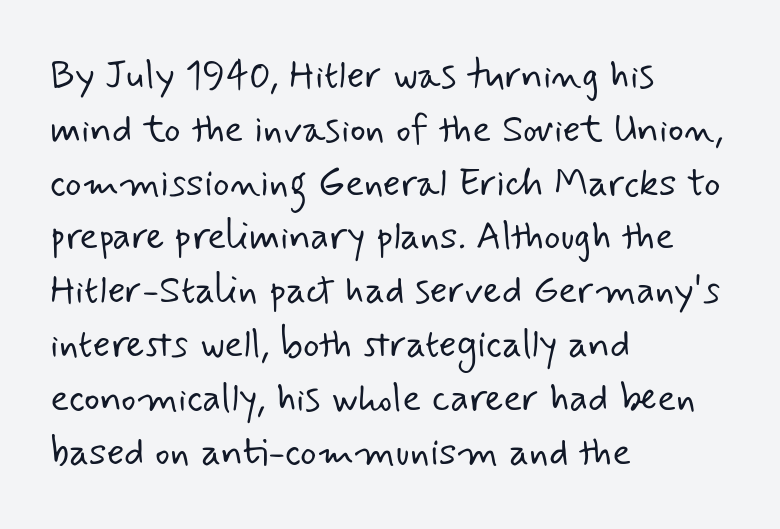
Heft: none added — not bold. Rule under the text: the space is simply empty. Regarding leading, the lines here are spaced in the standard way. Varying glyph widths throughout — classic text-font behaviour. Between one letter and the next there's only the usual sliver of space. The face used here is a sans, in the tradition of grotesques and geometrics.
